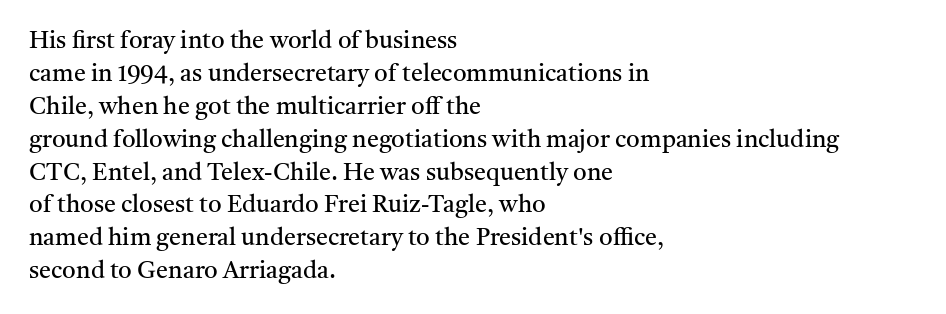
The image shows 24 px text type, upright; set left-aligned, normal line spacing (1.37x), normal letter spacing, not underlined.
